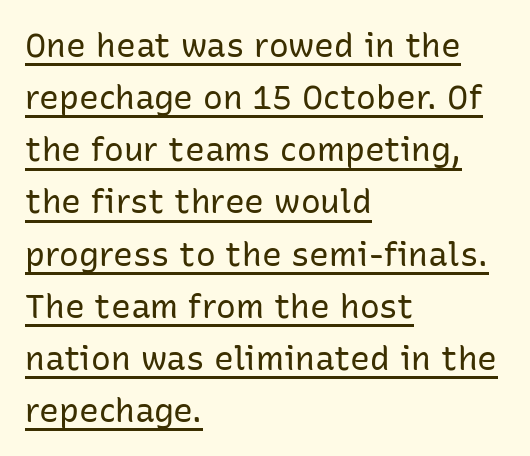
Q: Is the text bold? A: No.
Q: Is the text italic (slanted)? A: No, it is upright.
Q: Is the typeface a serif or a sans-serif typeface? A: Sans-serif.
Q: Is the text underlined? A: Yes.
Q: How is the paragraph aligned? A: Left-aligned.
Q: Is the spacing between letters normal or unusually wide? A: Normal.
Q: Is the spacing between lines tight, normal or loose? A: Normal.
Q: Width (condensed, normal, or wide)? A: Normal.
Q: Stroke contrast? A: Low.
Q: x-height? A: Medium.
Q: Monospaced? A: No.
